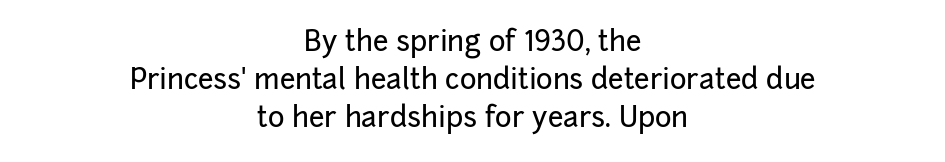
The image shows 28 px sans-serif type, upright; set centered, normal line spacing (1.35x), normal letter spacing, not underlined; low stroke contrast and a medium x-height.
